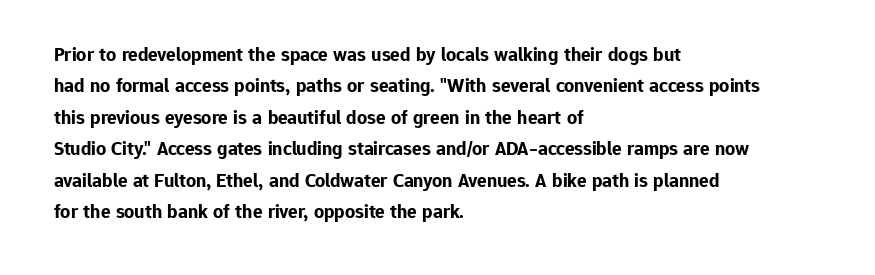
The image shows 20 px bold type, upright; set left-aligned, normal line spacing (1.57x), normal letter spacing, not underlined.
